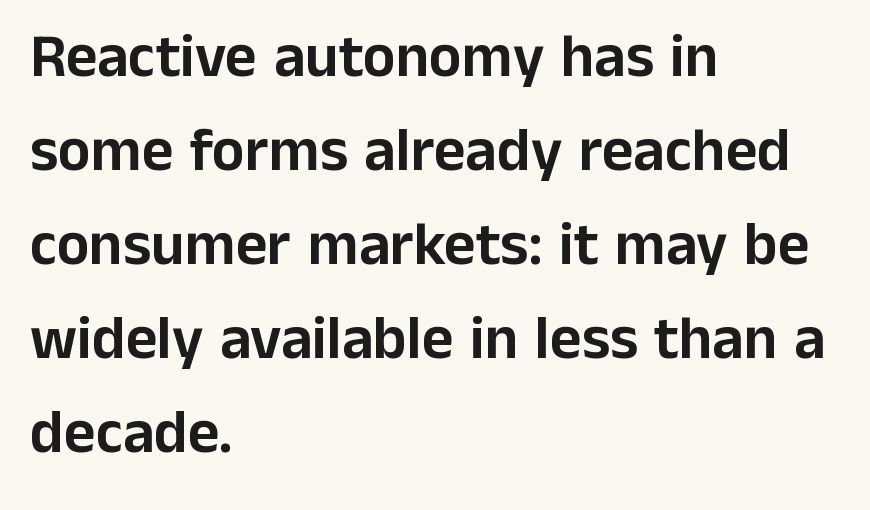
If you drew a ruler down the left edge, every line would touch it. The rendering keeps characters at their native spacing. The type sits square on the baseline with zero lean. The foot of each line stays bare and open.
